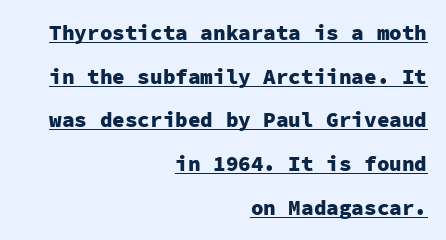
The line texture is even and compact thanks to regular tracking. A full-strength bold gives these letters their thick strokes. Compared with a flush-left layout, this one pins lines to the opposite, right side. Is there an underline? Yes — a line sits under the letters. Characters remain perfectly vertical along every line.
